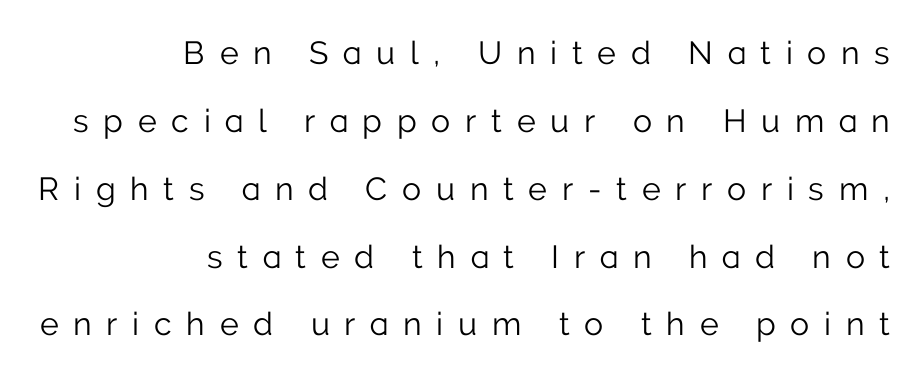
A typesetter would call this proportional, since set widths differ per character. Upright lettering throughout. Note: no serifs on the glyphs. Glyph-to-glyph distance is far greater than everyday printed text. A quiet, ordinary-to-light weight characterises the typeface.
